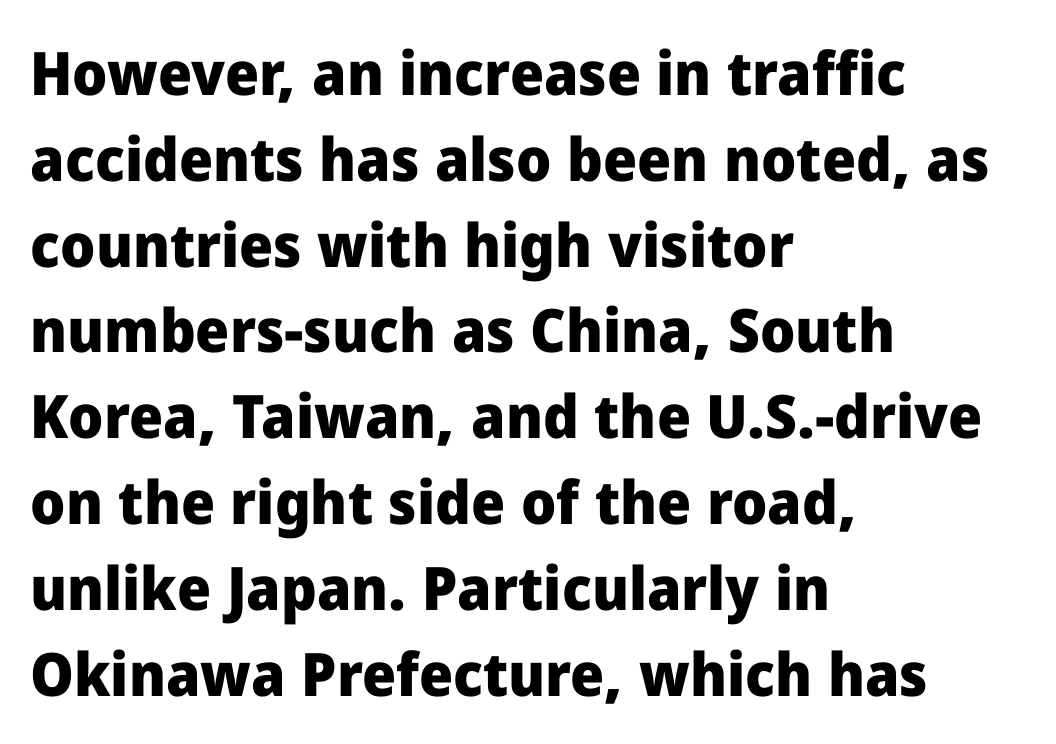
{"serif": "no", "italic": "no", "bold": "yes", "weight": "heavy", "width": "normal", "stroke_contrast": "low", "x_height": "medium", "monospaced": "no", "underline": "no", "align": "left", "line_spacing": "normal", "line_spacing_ratio": 1.43, "letter_spacing": "normal", "letter_spacing_em": 0.0, "glyph_px": 60}
